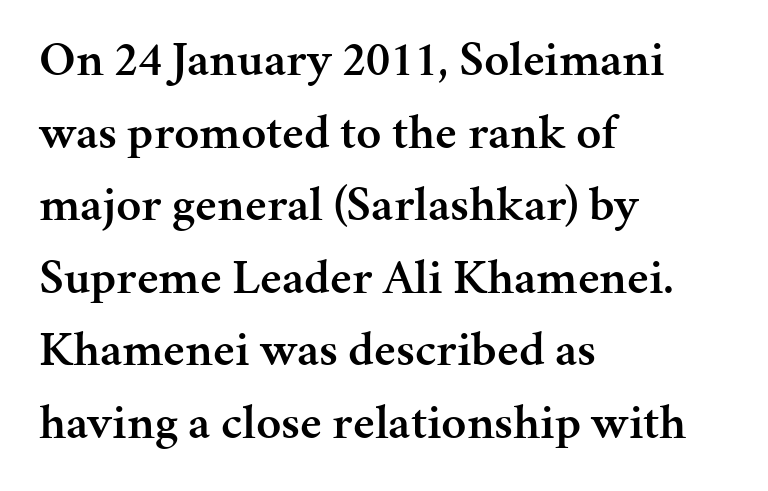
The image shows 49 px semibold serif type, upright; set left-aligned, normal line spacing (1.48x), normal letter spacing, not underlined; medium stroke contrast and a medium x-height.
